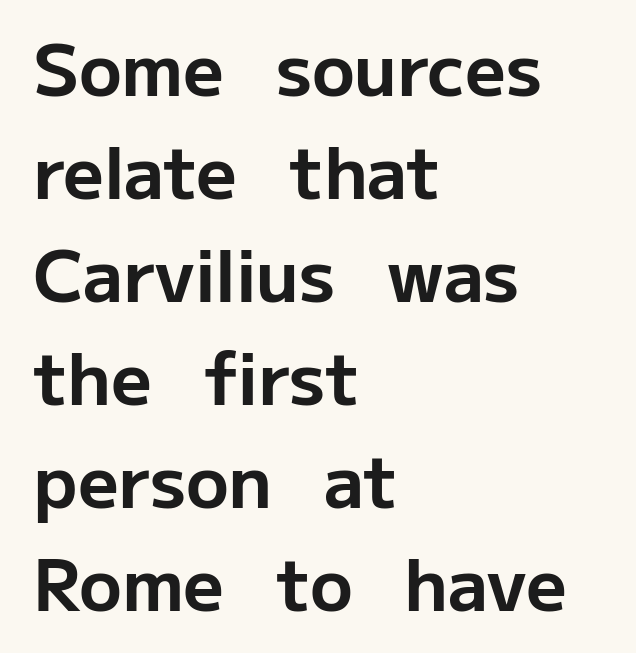
The face used here is proportionally spaced, like ordinary book or web type. The letterforms sit shoulder to shoulder at normal distance. The paragraph shown leans on its left margin. Designer's note — italics off, roman on. The space between consecutive lines is moderate. What weight is shown? A full bold with thick strokes.
